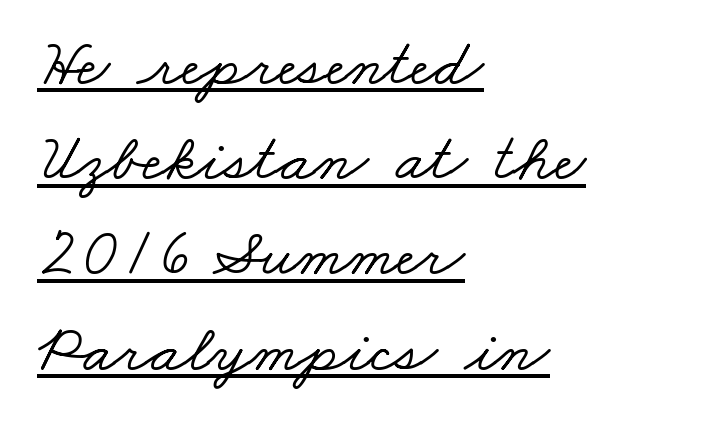
Honestly, the row spacing looks completely unremarkable. These lines are rendered in a variable-pitch font. The type is set solid horizontally, with unmodified tracking. These lines are set flush left with a ragged right edge. A serif font was chosen for this passage.
